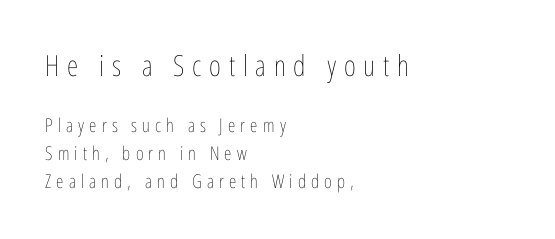
The image shows 29 px thin, condensed type, upright; set left-aligned, normal line spacing (1.47x), unusually wide letter spacing (+0.27 em), not underlined; the first (top) block is 1.53x larger; low stroke contrast and a medium x-height.
